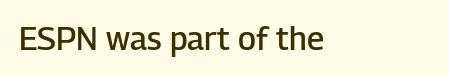
Q: Is the text bold? A: Semi-bold.
Q: Is the text italic (slanted)? A: No, it is upright.
Q: Is the typeface a serif or a sans-serif typeface? A: Sans-serif.
Q: Is the text underlined? A: No.
Q: How is the paragraph aligned? A: Left-aligned.
Q: Is the spacing between letters normal or unusually wide? A: Normal.
Q: Width (condensed, normal, or wide)? A: Normal.
Q: Stroke contrast? A: Low.
Q: x-height? A: Medium.
Q: Monospaced? A: No.
